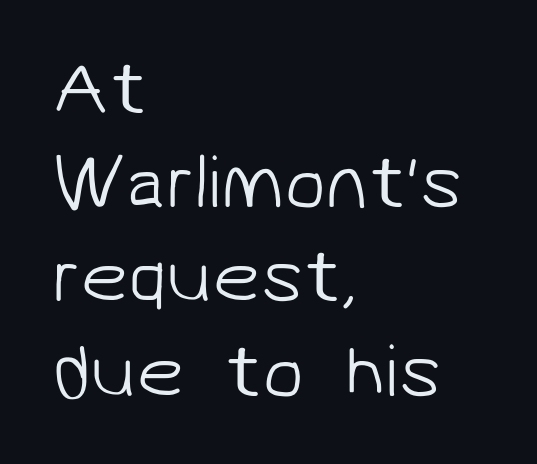
Looks like regular typesetting: each glyph gets only the width it needs. Honestly, the letter spacing is just normal — you wouldn't notice it. Notice how the passage keeps a crisp vertical edge on the left only. The face used here is a sans, in the tradition of grotesques and geometrics.
